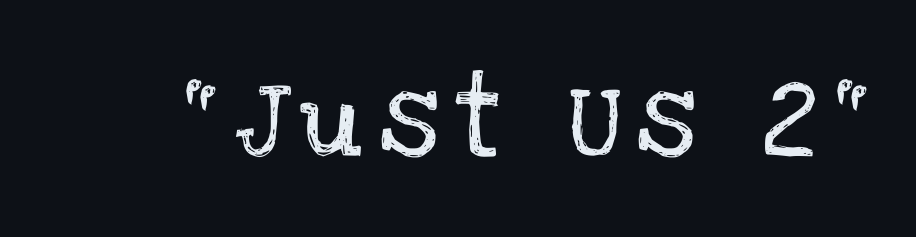
The image shows 78 px serif type, upright; set unusually wide letter spacing (+0.22 em), not underlined; low stroke contrast and a large x-height.
